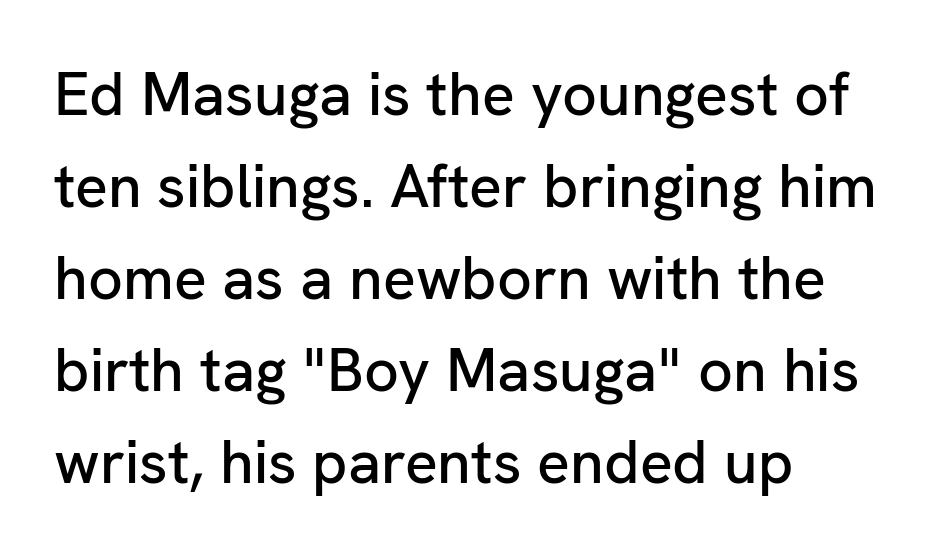
Q: Is the text italic (slanted)? A: No, it is upright.
Q: Is the typeface a serif or a sans-serif typeface? A: Sans-serif.
Q: Is the text underlined? A: No.
Q: How is the paragraph aligned? A: Left-aligned.
Q: Is the spacing between letters normal or unusually wide? A: Normal.
Q: Is the spacing between lines tight, normal or loose? A: Normal.
Q: Width (condensed, normal, or wide)? A: Normal.
Q: Stroke contrast? A: Low.
Q: x-height? A: Medium.
Q: Monospaced? A: No.
